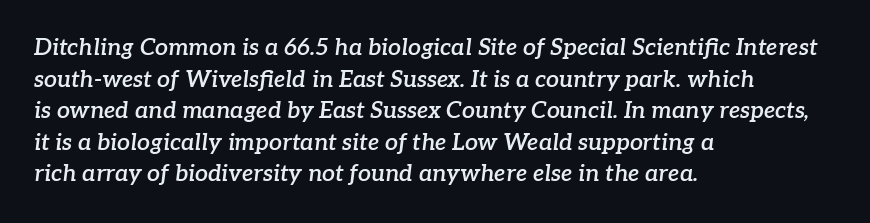
Line beginnings align vertically; line endings do not. Does the lettering tilt? It does — this is italic. Tracking here is standard; glyphs follow each other at the usual distance. This is moderately heavy type, rendered in semibold. The leading is moderate, giving the passage an even texture. Type without underlining.
